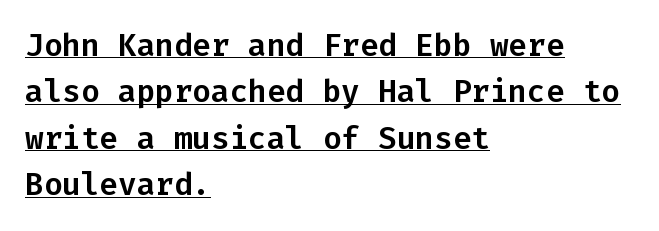
The image shows 31 px sans-serif type, upright, monospaced; set left-aligned, normal line spacing (1.5x), normal letter spacing, underlined; low stroke contrast and a medium x-height.
